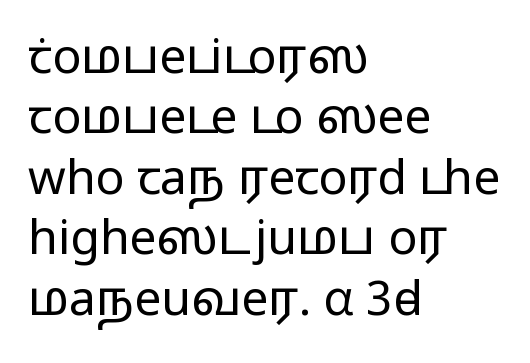
The image shows 48 px light, wide sans-serif type, upright; set left-aligned, normal line spacing (1.26x), normal letter spacing, not underlined; low stroke contrast and a medium x-height.
